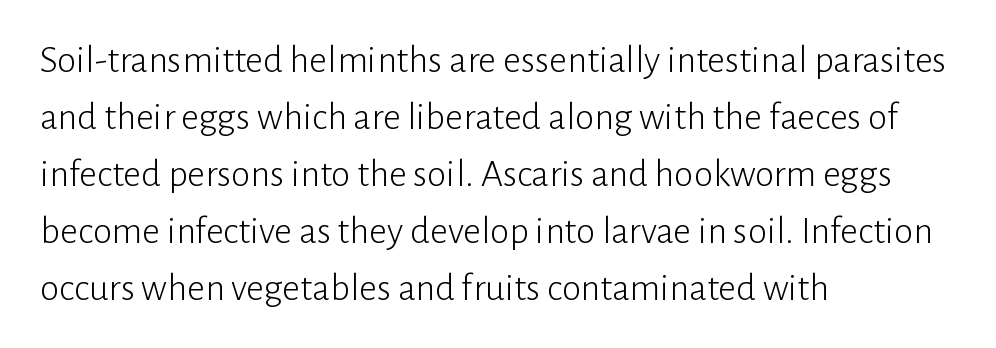
Leftover space on each line is placed entirely after the last word. It's the straight-up-and-down kind of type. How are the letters spaced? Ordinarily, with no added tracking. To sum up the face: it is a sans, with no serifs. Letters rest on an invisible, unmarked baseline.
